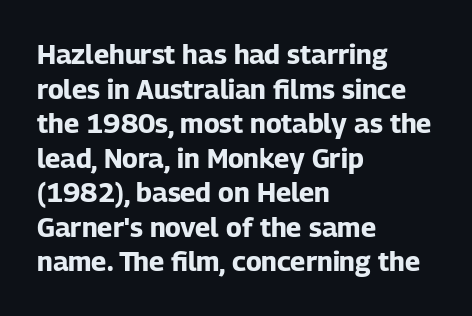
{"italic": "no", "bold": "yes", "underline": "no", "align": "left", "line_spacing": "normal", "line_spacing_ratio": 1.28, "letter_spacing": "normal", "letter_spacing_em": 0.0, "glyph_px": 27}
